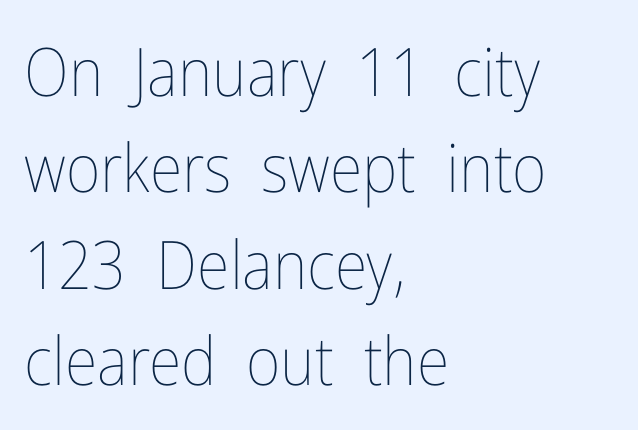
Q: Is the text bold? A: No.
Q: Is the text italic (slanted)? A: No, it is upright.
Q: Is the text underlined? A: No.
Q: How is the paragraph aligned? A: Left-aligned.
Q: Is the spacing between letters normal or unusually wide? A: Normal.
Q: Is the spacing between lines tight, normal or loose? A: Normal.
Q: Width (condensed, normal, or wide)? A: Condensed.
Q: Stroke contrast? A: Low.
Q: x-height? A: Medium.
Q: Monospaced? A: No.
